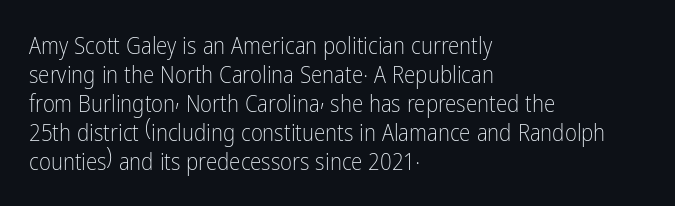
{"italic": "no", "bold": "no", "underline": "no", "align": "left", "line_spacing": "normal", "line_spacing_ratio": 1.26, "letter_spacing": "normal", "letter_spacing_em": 0.0, "glyph_px": 23}
